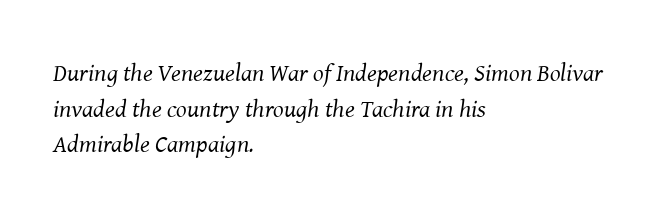
A bare baseline throughout the passage. One-word summary of the alignment: left. In terms of posture, this sample is oblique. Leading matches the norm, producing a regular column.
